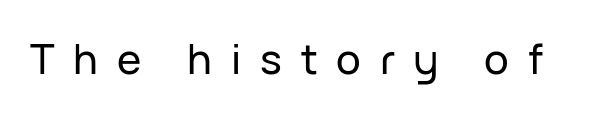
Q: Is the text italic (slanted)? A: No, it is upright.
Q: Is the typeface a serif or a sans-serif typeface? A: Sans-serif.
Q: Is the text underlined? A: No.
Q: Is the spacing between letters normal or unusually wide? A: Unusually wide.
Q: Width (condensed, normal, or wide)? A: Normal.
Q: Stroke contrast? A: Low.
Q: x-height? A: Medium.
Q: Monospaced? A: No.
